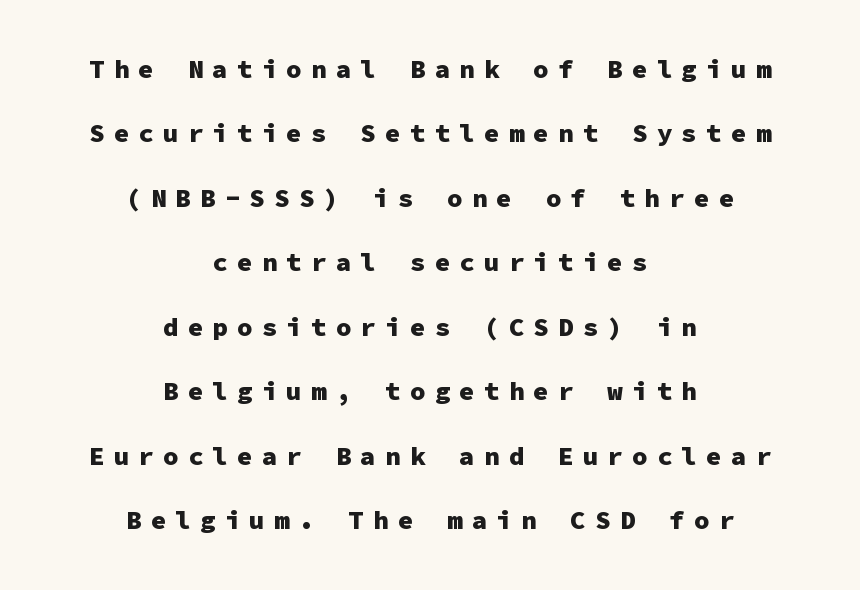
Q: Is the text bold? A: Yes.
Q: Is the text italic (slanted)? A: No, it is upright.
Q: Is the text underlined? A: No.
Q: How is the paragraph aligned? A: Centered.
Q: Is the spacing between letters normal or unusually wide? A: Unusually wide.
Q: Is the spacing between lines tight, normal or loose? A: Loose.
